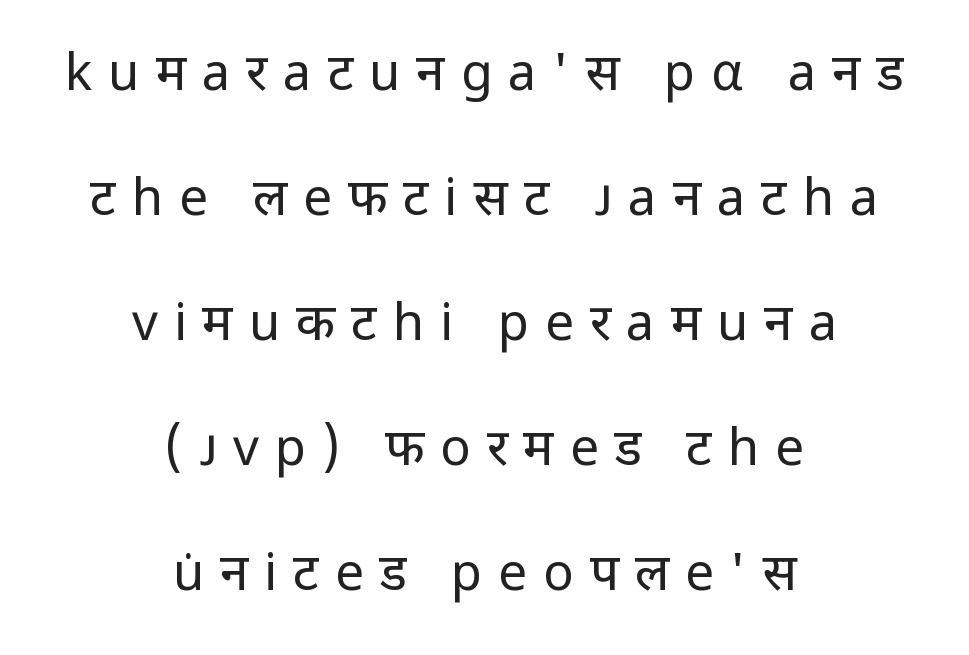
The image shows 51 px regular-weight sans-serif type, upright; set centered, loose line spacing (2.45x), unusually wide letter spacing (+0.31 em), not underlined; low stroke contrast and a medium x-height.
